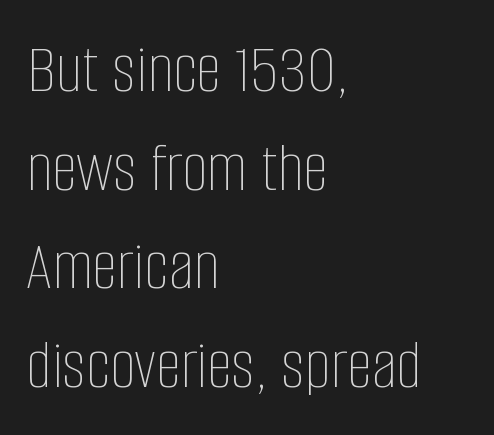
The image shows 72 px thin, condensed type, upright; set left-aligned, normal line spacing (1.37x), normal letter spacing, not underlined; low stroke contrast and a large x-height.
